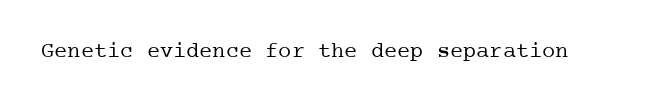
The space directly below the letters is spotless. Quick note: not italic, upright. The line texture is even and compact thanks to regular tracking. These glyphs show unthickened strokes, regular width or finer.
